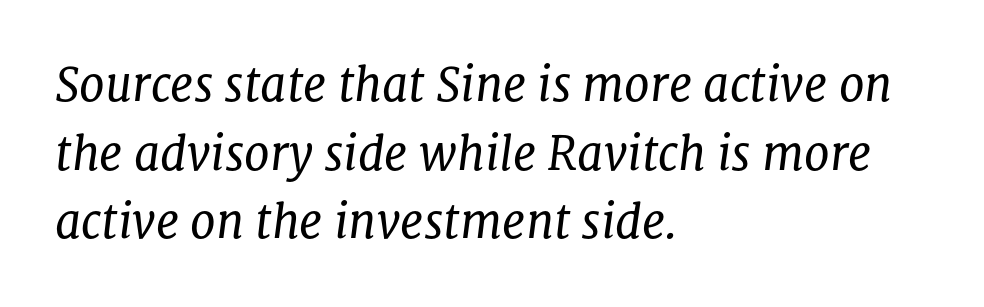
The image shows 46 px regular-weight serif type, italic (leaning right); set left-aligned, normal line spacing (1.49x), normal letter spacing, not underlined; low stroke contrast and a medium x-height.
